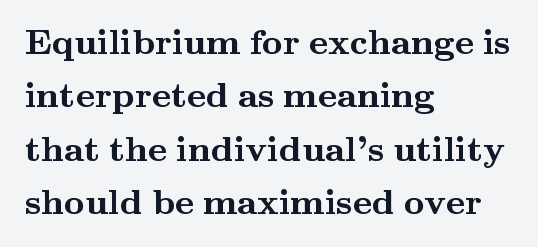
The image shows 36 px semibold, wide serif type, upright; set left-aligned, normal line spacing (1.48x), normal letter spacing, not underlined; medium stroke contrast and a small x-height.
